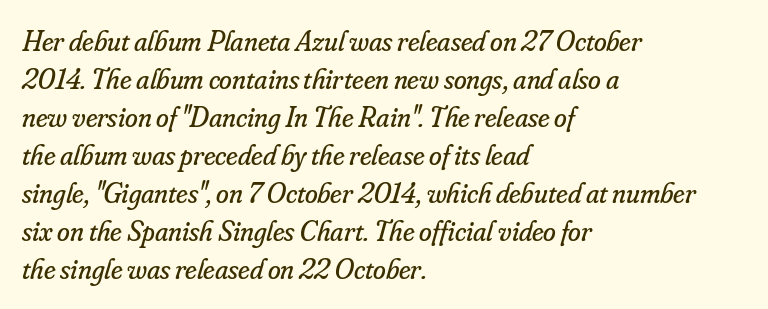
{"serif": "yes", "italic": "yes", "lean": "right", "slant_degrees": 16, "bold": "no", "weight": "regular", "width": "normal", "stroke_contrast": "low", "x_height": "small", "monospaced": "no", "underline": "no", "align": "left", "line_spacing": "normal", "line_spacing_ratio": 1.31, "letter_spacing": "normal", "letter_spacing_em": 0.0, "glyph_px": 29}
